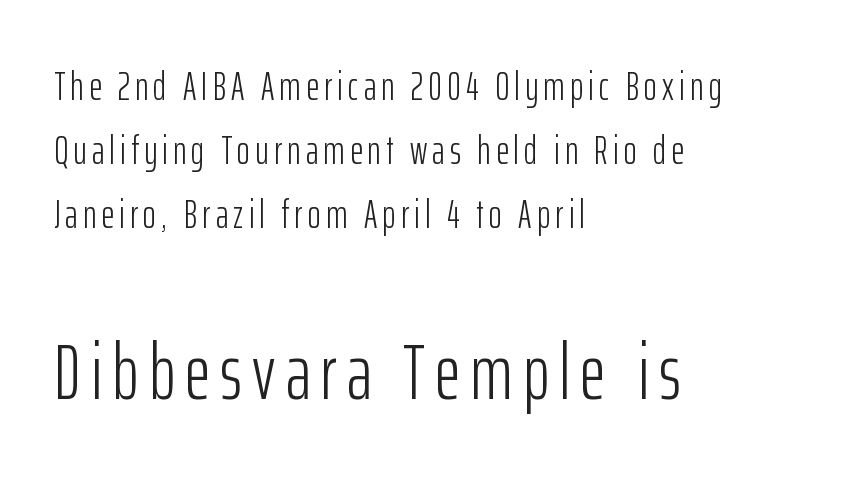
The image shows 79 px light, condensed sans-serif type, upright; set left-aligned, normal line spacing (1.6x), not underlined; the second (bottom) block is 1.98x larger; low stroke contrast and a medium x-height.
